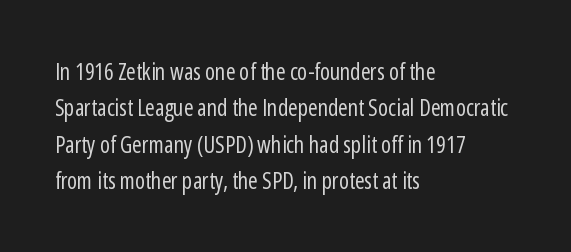
The image shows 23 px text type, upright; set left-aligned, normal line spacing (1.58x), normal letter spacing, not underlined.
